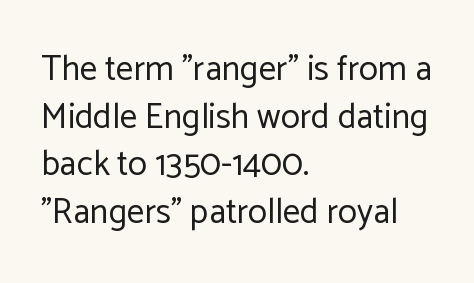
Q: Is the text bold? A: No.
Q: Is the text italic (slanted)? A: No, it is upright.
Q: Is the typeface a serif or a sans-serif typeface? A: Sans-serif.
Q: Is the text underlined? A: No.
Q: How is the paragraph aligned? A: Left-aligned.
Q: Is the spacing between letters normal or unusually wide? A: Normal.
Q: Is the spacing between lines tight, normal or loose? A: Normal.
Q: Width (condensed, normal, or wide)? A: Normal.
Q: Stroke contrast? A: Low.
Q: x-height? A: Medium.
Q: Monospaced? A: No.
